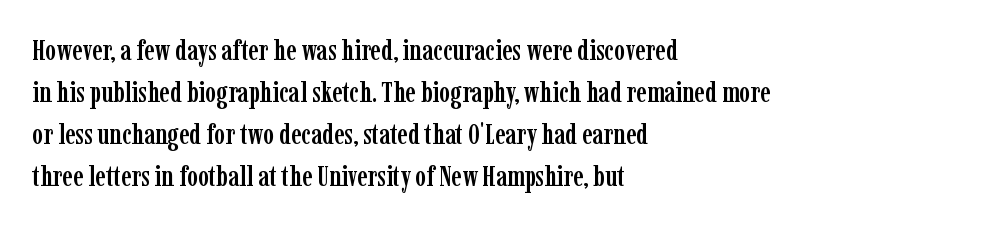
Leading matches the norm, producing a regular column. Regarding serifs, this sample has them. Varying glyph widths throughout — classic text-font behaviour. Leftover space on each line is placed entirely after the last word.
